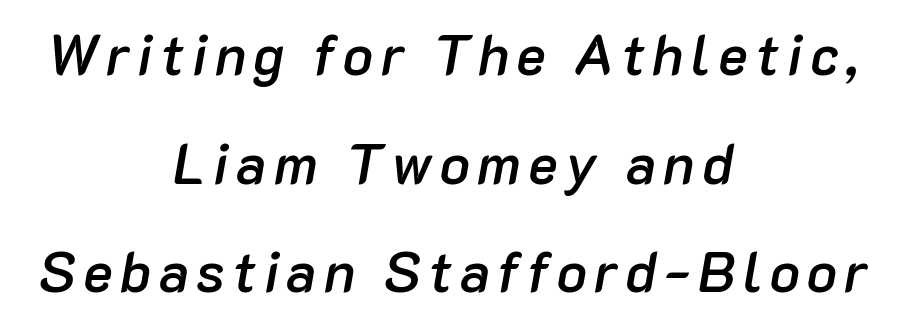
The image shows 56 px semibold type, italic (leaning right); set centered, loose line spacing (1.94x), not underlined; low stroke contrast and a medium x-height.
